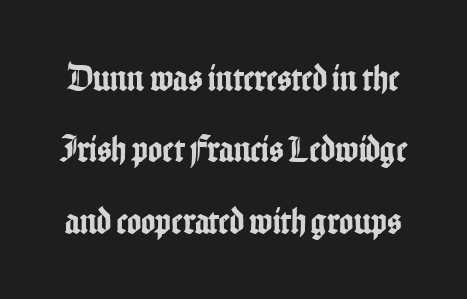
{"serif": "no", "italic": "no", "width": "condensed", "stroke_contrast": "low", "x_height": "medium", "monospaced": "no", "underline": "no", "line_spacing_ratio": 1.88, "letter_spacing": "normal", "letter_spacing_em": 0.0, "glyph_px": 38}
